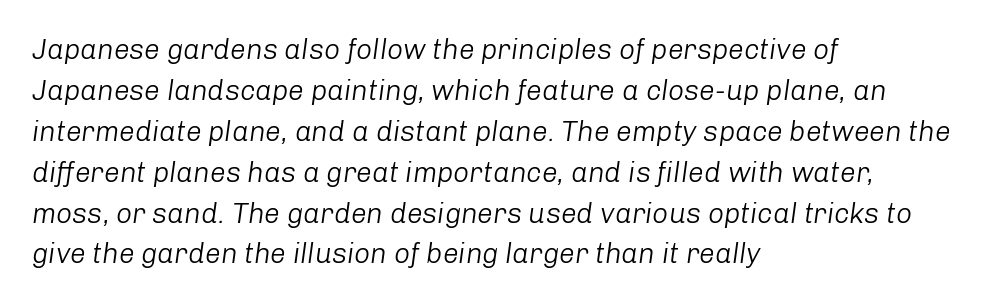
Looks like regular typesetting: each glyph gets only the width it needs. The leading is moderate, giving the passage an even texture. These lines were composed using italics. Stems and bowls with no extra thickness — not bold.
